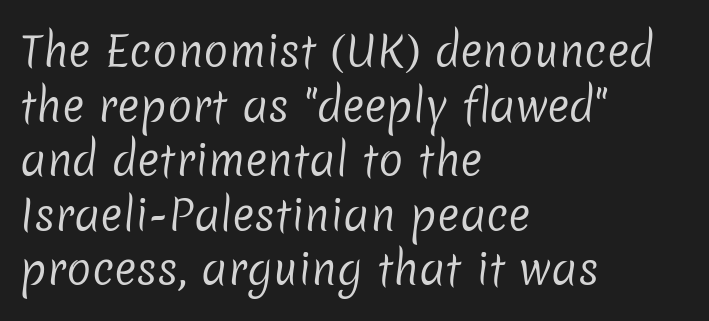
Note the varied advance widths — an 'i' is clearly narrower than an 'm'. Nope, no serifs anywhere on these letters. The letterforms sit shoulder to shoulder at normal distance. Baseline-to-baseline distance is the conventional proportion of letter height.
